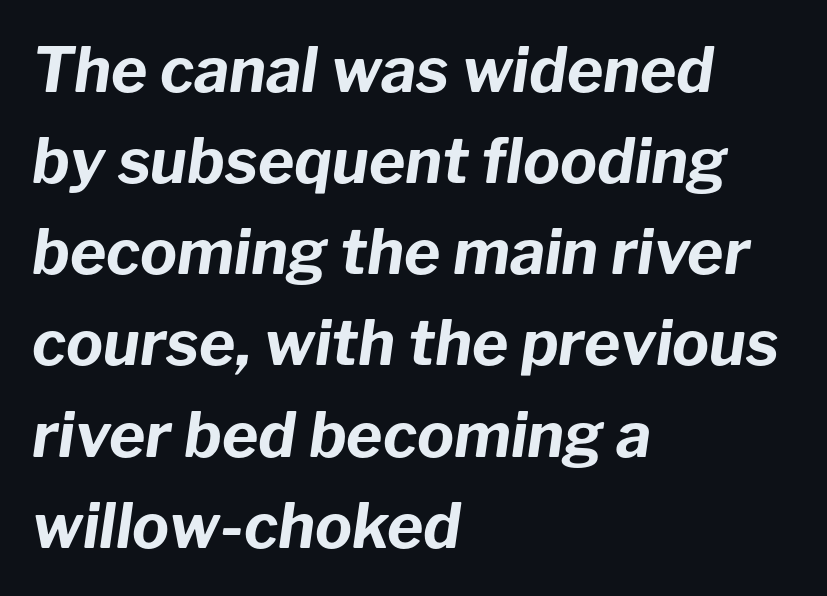
{"italic": "yes", "lean": "right", "slant_degrees": 8, "bold": "yes", "weight": "bold", "width": "normal", "stroke_contrast": "low", "x_height": "medium", "monospaced": "no", "underline": "no", "align": "left", "line_spacing": "normal", "line_spacing_ratio": 1.47, "letter_spacing": "normal", "letter_spacing_em": 0.0, "glyph_px": 62}
